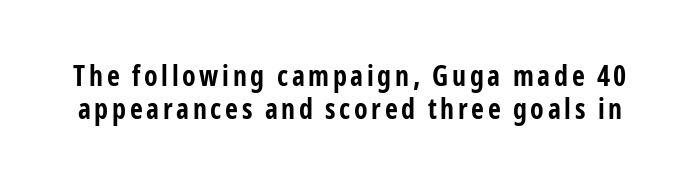
{"serif": "no", "italic": "no", "bold": "yes", "weight": "bold", "width": "condensed", "stroke_contrast": "low", "x_height": "medium", "monospaced": "no", "underline": "no", "line_spacing_ratio": 1.17, "glyph_px": 28}
